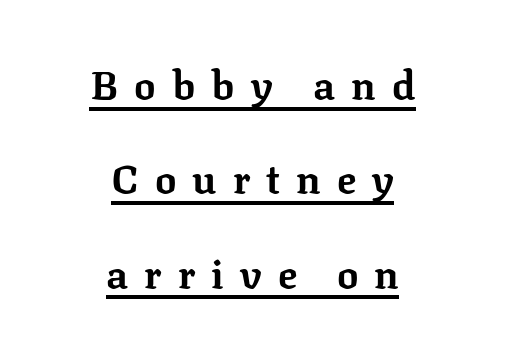
The image shows 40 px bold serif type, upright; set centered, loose line spacing (2.36x), unusually wide letter spacing (+0.4 em), underlined; low stroke contrast and a medium x-height.
